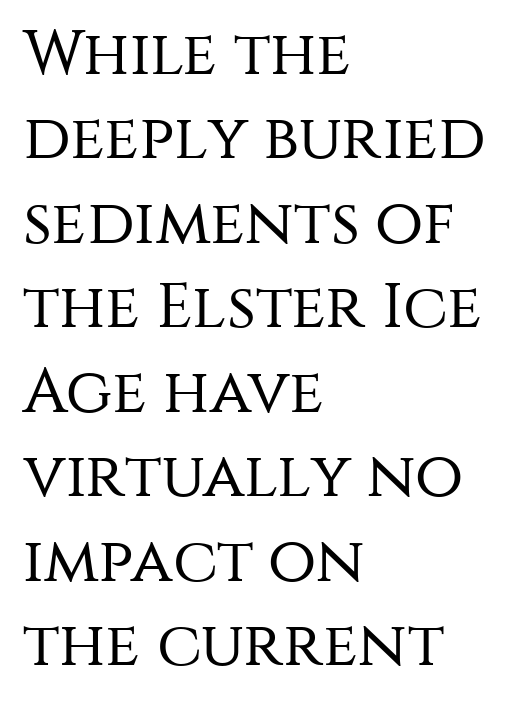
The image shows 63 px regular-weight sans-serif type, upright; set left-aligned, normal line spacing (1.34x), normal letter spacing, not underlined; medium stroke contrast and a large x-height.
